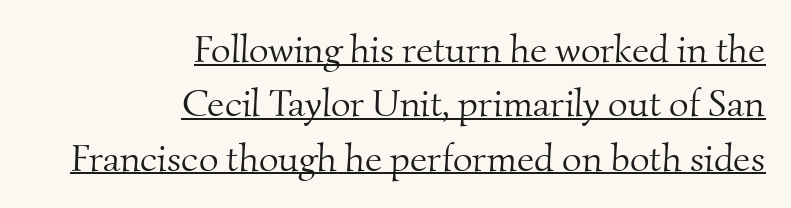
Q: Is the text bold? A: No.
Q: Is the typeface a serif or a sans-serif typeface? A: Serif.
Q: Is the text underlined? A: Yes.
Q: How is the paragraph aligned? A: Right-aligned.
Q: Is the spacing between letters normal or unusually wide? A: Normal.
Q: Is the spacing between lines tight, normal or loose? A: Normal.
Q: Width (condensed, normal, or wide)? A: Normal.
Q: Stroke contrast? A: Medium.
Q: x-height? A: Small.
Q: Monospaced? A: No.
